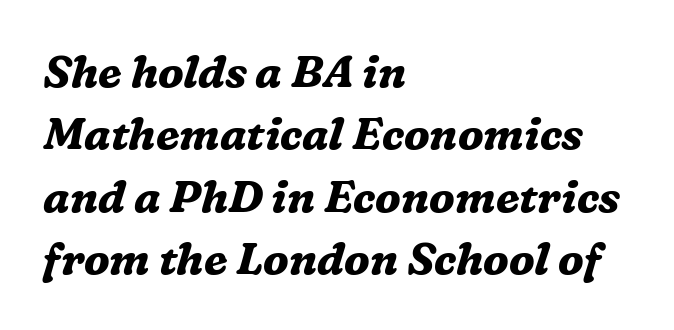
{"serif": "yes", "italic": "yes", "lean": "right", "slant_degrees": 16, "bold": "yes", "weight": "bold", "width": "normal", "stroke_contrast": "medium", "x_height": "medium", "monospaced": "no", "underline": "no", "align": "left", "line_spacing": "normal", "line_spacing_ratio": 1.42, "letter_spacing": "normal", "letter_spacing_em": 0.0, "glyph_px": 44}
